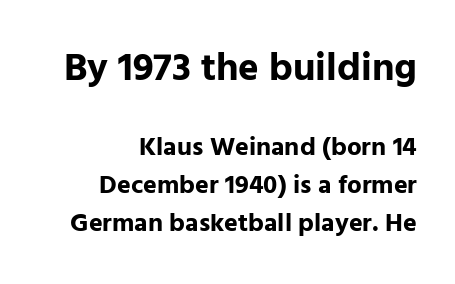
{"serif": "no", "italic": "no", "bold": "yes", "weight": "bold", "width": "normal", "stroke_contrast": "low", "x_height": "medium", "monospaced": "no", "underline": "no", "align": "right", "line_spacing": "normal", "line_spacing_ratio": 1.47, "letter_spacing": "normal", "letter_spacing_em": 0.0, "larger_block": "first", "size_ratio": 1.5, "glyph_px": 39}
